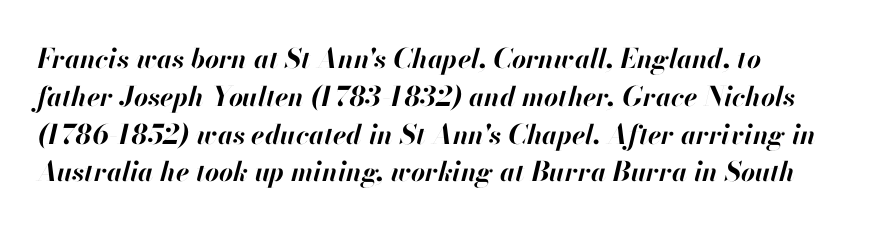
The image shows 27 px bold type, italic (leaning right); set normal line spacing (1.4x), normal letter spacing, not underlined.
